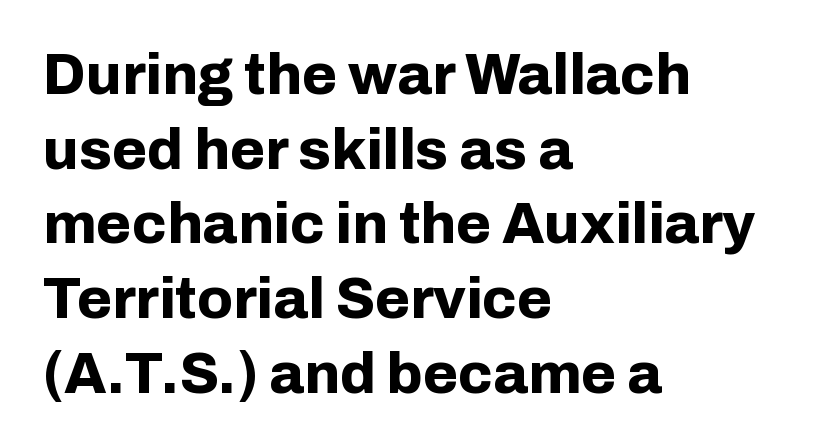
Stroke thickness is high; the sample reads as a true bold. The rendering shows plain stroke endings on the letterforms — a sans-serif design. Is the letter spacing exaggerated? No — it looks like the ordinary default. Left-aligned paragraph, ragged on the right. The letters advance in unequal steps, a hallmark of proportional type. The leading is moderate, giving the passage an even texture.
